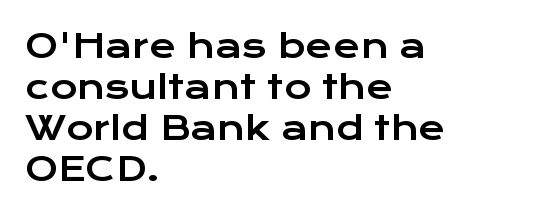
The rendering anchors every line to the left-hand side. A clean baseline with only descenders dipping below it. Vertical strokes here are truly vertical. You could not count columns in this text — the font is proportionally spaced. Inter-character spacing is left at the font's built-in metrics.
